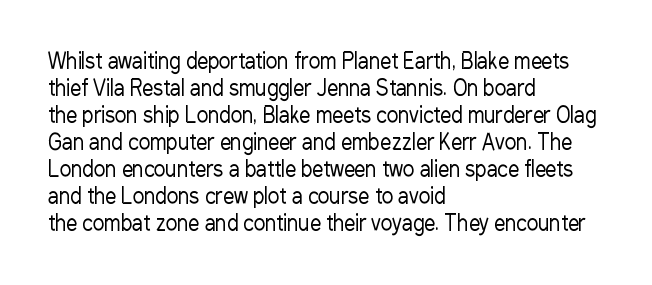
{"italic": "no", "bold": "no", "underline": "no", "align": "left", "line_spacing_ratio": 1.23, "letter_spacing": "normal", "letter_spacing_em": 0.0, "glyph_px": 22}
